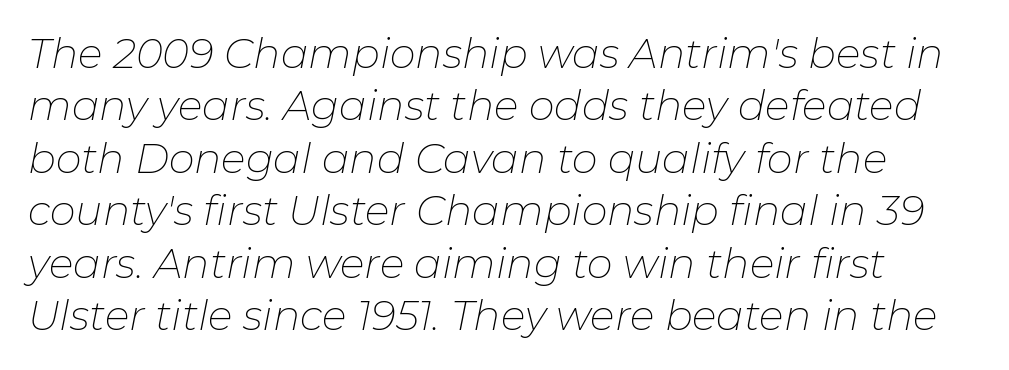
Q: Is the text bold? A: No.
Q: Is the text italic (slanted)? A: Yes, it leans right by about 11 degrees.
Q: Is the text underlined? A: No.
Q: How is the paragraph aligned? A: Left-aligned.
Q: Is the spacing between letters normal or unusually wide? A: Normal.
Q: Is the spacing between lines tight, normal or loose? A: Normal.
Q: Width (condensed, normal, or wide)? A: Normal.
Q: Stroke contrast? A: Low.
Q: x-height? A: Medium.
Q: Monospaced? A: No.
